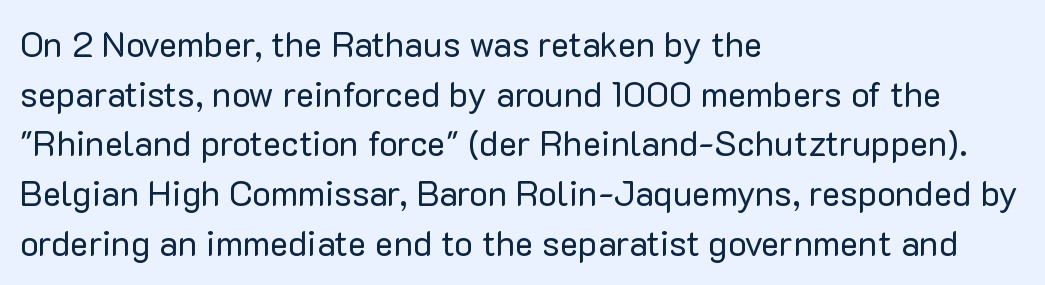
This sample uses an upright cut, with every glyph sitting square on the baseline. No letter is thick-stroked: the sample isn't bold. In terms of letterform style, serifs are entirely absent. Successive baselines arrive at the customary interval. Has an underline been added? It has not. These lines stack with their left ends in a neat column.
